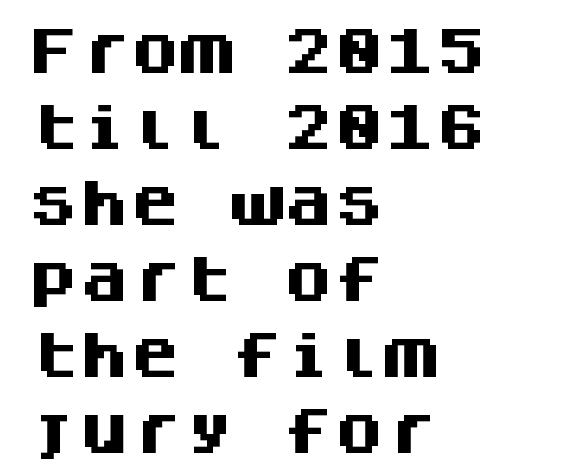
The image shows 51 px heavy sans-serif type, upright, monospaced; set left-aligned, normal line spacing (1.49x), normal letter spacing, not underlined; medium stroke contrast and a large x-height.
